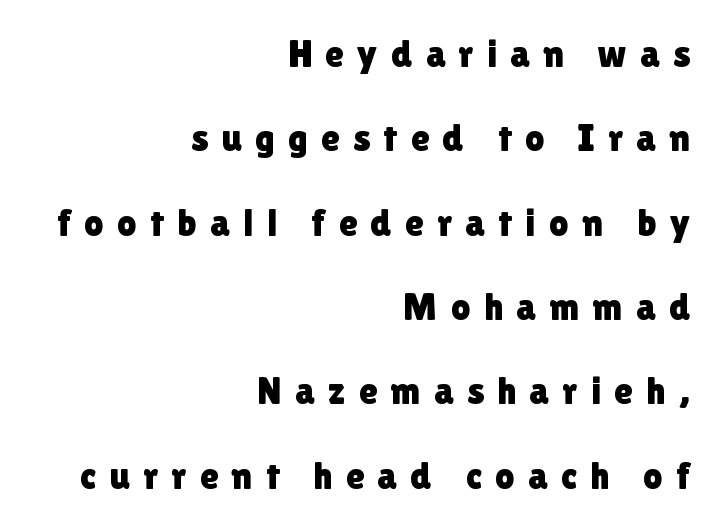
The image shows 38 px sans-serif type, upright; set right-aligned, loose line spacing (2.22x), unusually wide letter spacing (+0.35 em), not underlined; low stroke contrast and a medium x-height.
